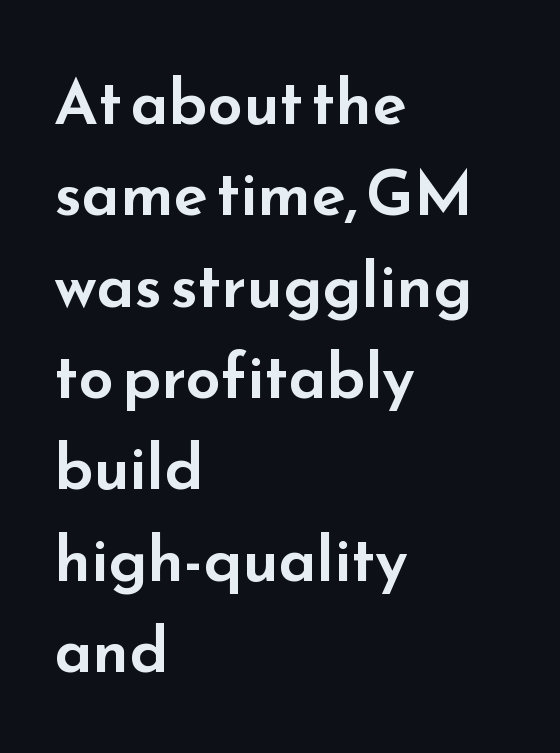
Q: Is the text italic (slanted)? A: No, it is upright.
Q: Is the typeface a serif or a sans-serif typeface? A: Sans-serif.
Q: Is the text underlined? A: No.
Q: How is the paragraph aligned? A: Left-aligned.
Q: Is the spacing between letters normal or unusually wide? A: Normal.
Q: Is the spacing between lines tight, normal or loose? A: Normal.
Q: Width (condensed, normal, or wide)? A: Wide.
Q: Stroke contrast? A: Low.
Q: x-height? A: Small.
Q: Monospaced? A: No.
